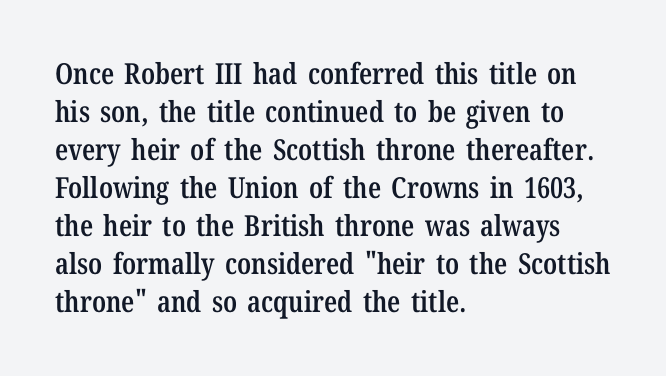
{"serif": "yes", "italic": "no", "bold": "semi", "weight": "semibold", "width": "condensed", "stroke_contrast": "low", "x_height": "medium", "monospaced": "no", "underline": "no", "align": "left", "line_spacing": "normal", "line_spacing_ratio": 1.31, "letter_spacing": "normal", "letter_spacing_em": 0.0, "glyph_px": 29}
